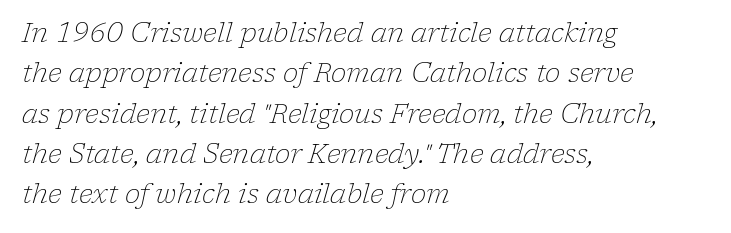
Nothing unusual about the tracking: characters are spaced as the font intends. Does the leading feel generous? No, just average. Counters stay open thanks to moderate or lighter strokes. Descender tails drop into unmarked territory. Casual observation: everything's shoved over to the left.
